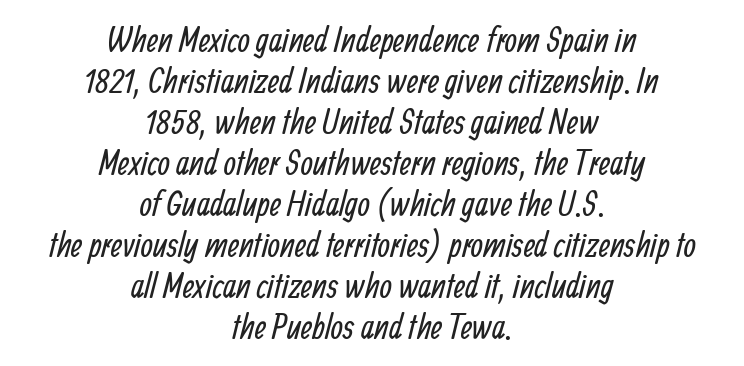
{"serif": "no", "bold": "no", "weight": "regular", "width": "condensed", "stroke_contrast": "low", "x_height": "medium", "monospaced": "no", "underline": "no", "align": "center", "line_spacing_ratio": 1.17, "letter_spacing": "normal", "letter_spacing_em": 0.0, "glyph_px": 35}
